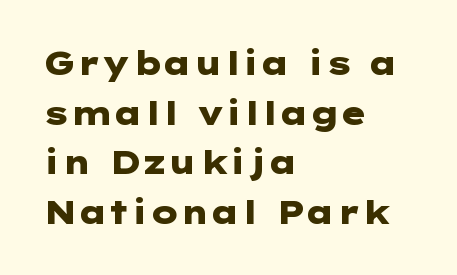
Q: Is the text bold? A: Yes.
Q: Is the text italic (slanted)? A: No, it is upright.
Q: Is the typeface a serif or a sans-serif typeface? A: Sans-serif.
Q: Is the text underlined? A: No.
Q: How is the paragraph aligned? A: Left-aligned.
Q: Is the spacing between letters normal or unusually wide? A: Normal.
Q: Is the spacing between lines tight, normal or loose? A: Normal.
Q: Width (condensed, normal, or wide)? A: Wide.
Q: Stroke contrast? A: Low.
Q: x-height? A: Medium.
